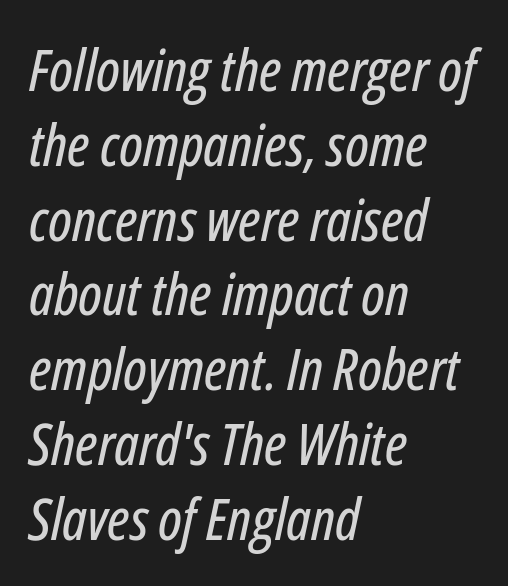
The image shows 58 px condensed type, italic (leaning right); set left-aligned, normal line spacing (1.29x), normal letter spacing, not underlined; low stroke contrast and a medium x-height.
